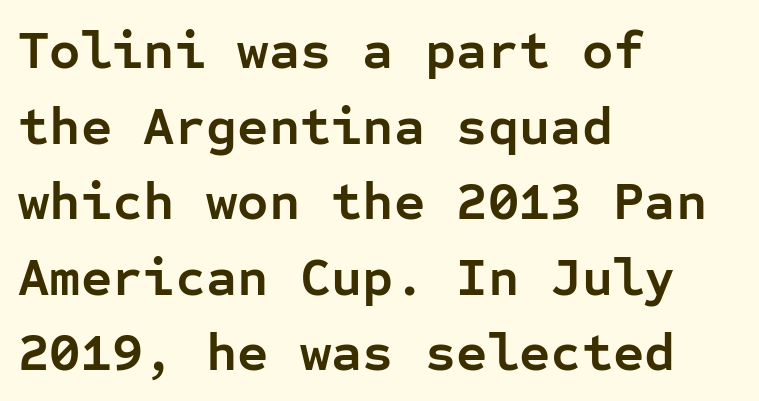
{"serif": "no", "italic": "no", "bold": "yes", "weight": "semibold", "width": "normal", "stroke_contrast": "low", "x_height": "medium", "monospaced": "yes", "underline": "no", "align": "left", "line_spacing": "normal", "line_spacing_ratio": 1.4, "letter_spacing": "normal", "letter_spacing_em": 0.0, "glyph_px": 54}
